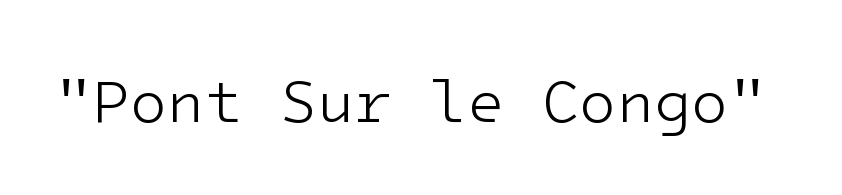
{"serif": "no", "italic": "no", "bold": "no", "weight": "light", "width": "normal", "stroke_contrast": "low", "x_height": "medium", "underline": "no", "letter_spacing": "normal", "letter_spacing_em": 0.0, "glyph_px": 61}
